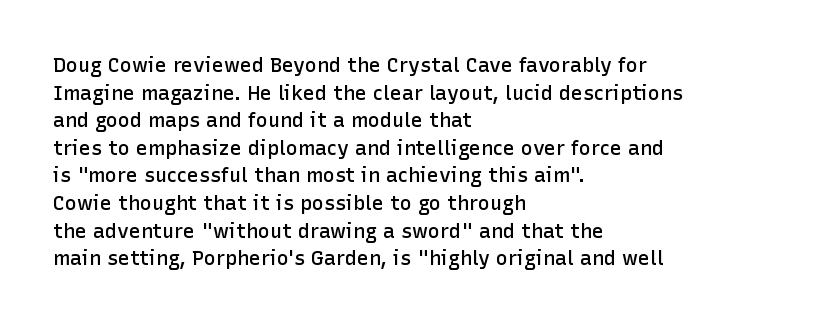
The image shows 20 px text type, upright; set left-aligned, normal line spacing (1.38x), normal letter spacing, not underlined.
